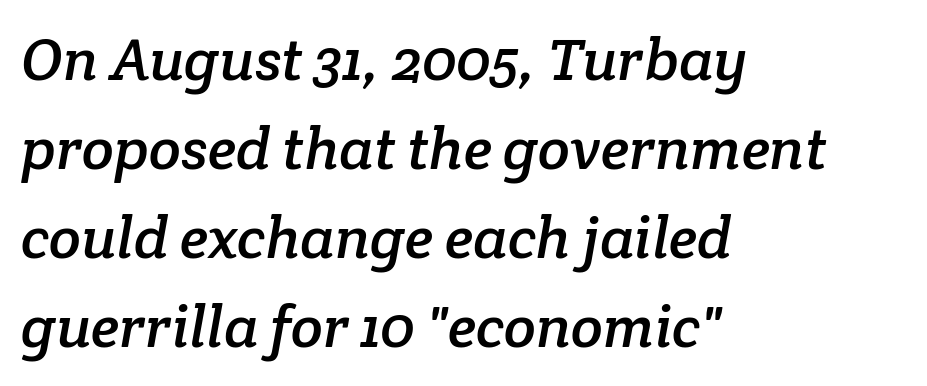
The image shows 59 px serif type; set left-aligned, normal line spacing (1.51x), normal letter spacing, not underlined; low stroke contrast and a medium x-height.
